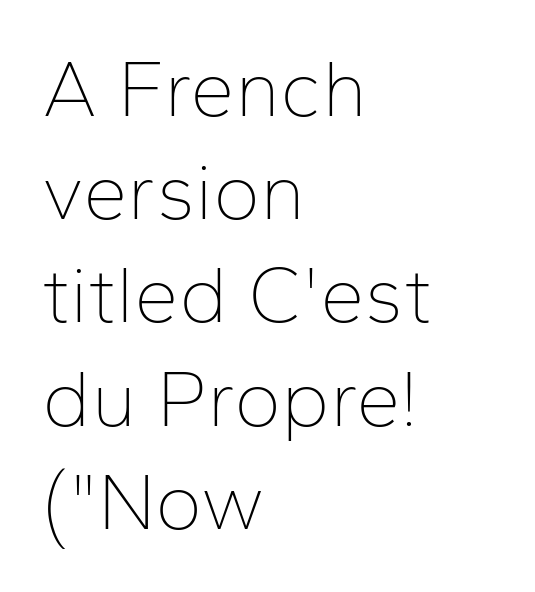
Q: Is the text bold? A: No.
Q: Is the text italic (slanted)? A: No, it is upright.
Q: Is the typeface a serif or a sans-serif typeface? A: Sans-serif.
Q: Is the text underlined? A: No.
Q: How is the paragraph aligned? A: Left-aligned.
Q: Is the spacing between letters normal or unusually wide? A: Normal.
Q: Is the spacing between lines tight, normal or loose? A: Normal.
Q: Width (condensed, normal, or wide)? A: Normal.
Q: Stroke contrast? A: Low.
Q: x-height? A: Medium.
Q: Monospaced? A: No.
